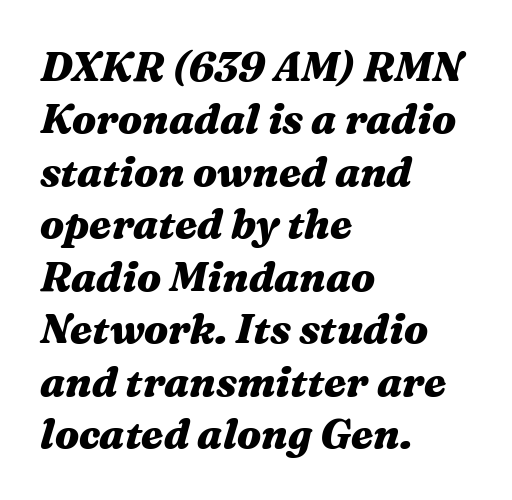
A dark, heavy texture on the line: the type is bold. Check under the words: just untouched page. Each line starts at the same left margin while the right side varies. This sample has the flowing, uneven cadence of proportional lettering. Summary of vertical rhythm: regular, with standard interline spacing. Compared with ordinary roman type, these characters are visibly tilted.
